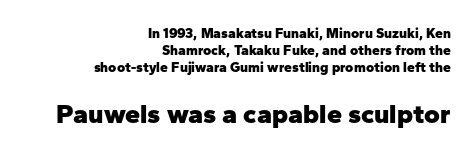
Q: Is the text bold? A: Yes.
Q: Is the text italic (slanted)? A: No, it is upright.
Q: Is the text underlined? A: No.
Q: How is the paragraph aligned? A: Right-aligned.
Q: Is the spacing between letters normal or unusually wide? A: Normal.
Q: Which block of text is set in a larger size, the first (top) or the second (bottom)? A: The second (bottom) one.
